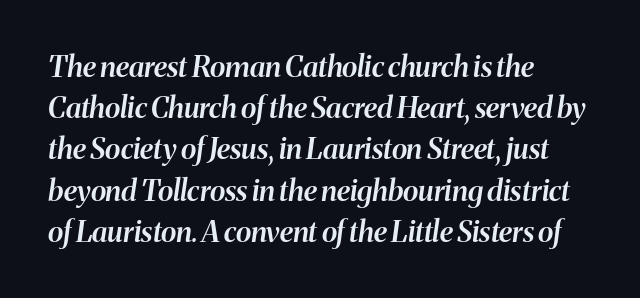
Q: Is the text bold? A: Semi-bold.
Q: Is the text italic (slanted)? A: Yes, it leans right by about 8 degrees.
Q: Is the text underlined? A: No.
Q: How is the paragraph aligned? A: Left-aligned.
Q: Is the spacing between letters normal or unusually wide? A: Normal.
Q: Is the spacing between lines tight, normal or loose? A: Normal.
Q: Width (condensed, normal, or wide)? A: Normal.
Q: Stroke contrast? A: Medium.
Q: x-height? A: Medium.
Q: Monospaced? A: No.
